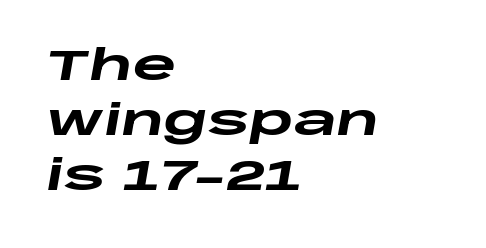
Q: Is the text bold? A: Yes.
Q: Is the text italic (slanted)? A: Yes, it leans right by about 10 degrees.
Q: Is the text underlined? A: No.
Q: How is the paragraph aligned? A: Left-aligned.
Q: Is the spacing between letters normal or unusually wide? A: Normal.
Q: Is the spacing between lines tight, normal or loose? A: Normal.
Q: Width (condensed, normal, or wide)? A: Wide.
Q: Stroke contrast? A: Low.
Q: x-height? A: Large.
Q: Monospaced? A: No.
